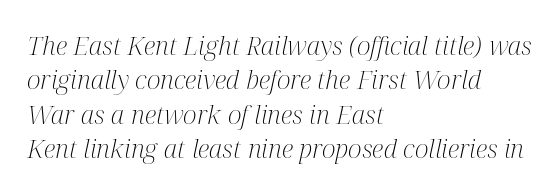
Q: Is the text bold? A: No.
Q: Is the text italic (slanted)? A: Yes, it leans right by about 12 degrees.
Q: Is the text underlined? A: No.
Q: How is the paragraph aligned? A: Left-aligned.
Q: Is the spacing between letters normal or unusually wide? A: Normal.
Q: Is the spacing between lines tight, normal or loose? A: Normal.
